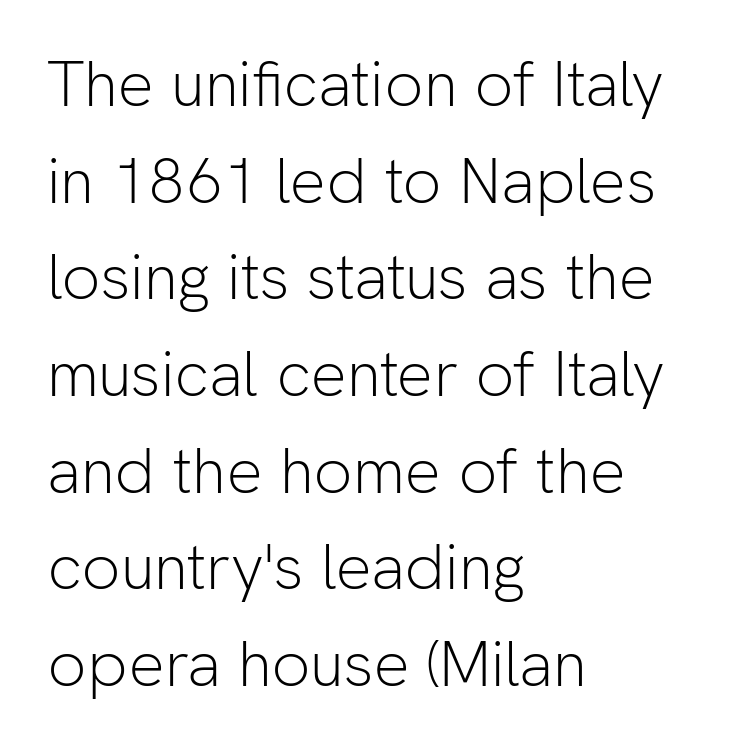
{"serif": "no", "italic": "no", "bold": "no", "weight": "light", "width": "normal", "stroke_contrast": "low", "x_height": "medium", "monospaced": "no", "underline": "no", "align": "left", "line_spacing": "normal", "line_spacing_ratio": 1.51, "letter_spacing": "normal", "letter_spacing_em": 0.0, "glyph_px": 64}
